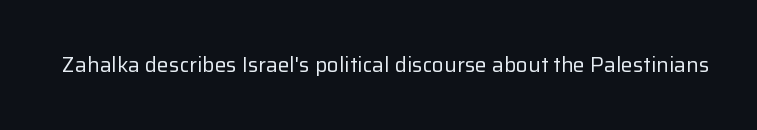
The image shows 21 px text type, upright; set normal letter spacing, not underlined.
